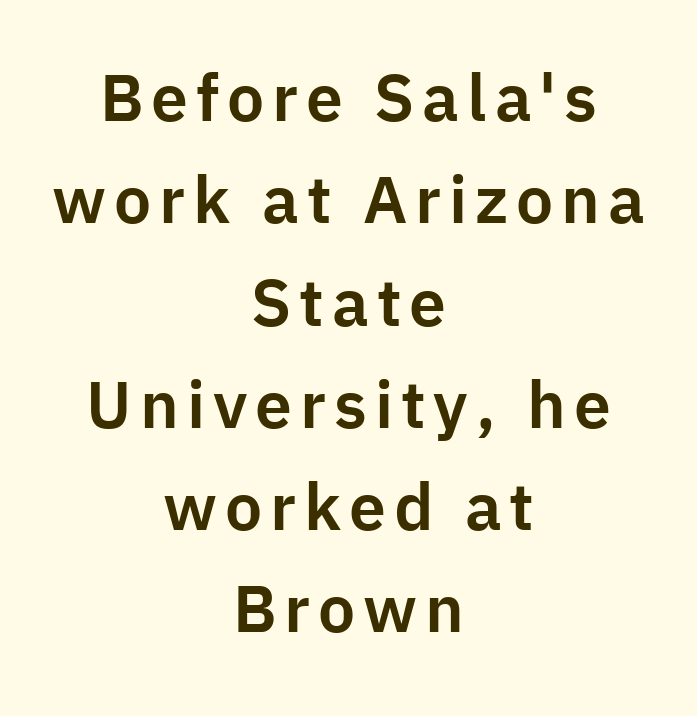
Q: Is the text italic (slanted)? A: No, it is upright.
Q: Is the typeface a serif or a sans-serif typeface? A: Sans-serif.
Q: Is the text underlined? A: No.
Q: How is the paragraph aligned? A: Centered.
Q: Is the spacing between lines tight, normal or loose? A: Normal.
Q: Width (condensed, normal, or wide)? A: Normal.
Q: Stroke contrast? A: Low.
Q: x-height? A: Medium.
Q: Monospaced? A: No.
